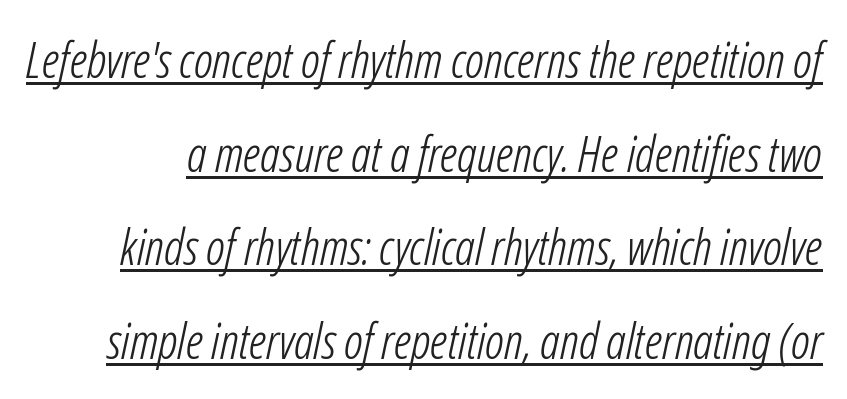
Q: Is the text bold? A: No.
Q: Is the text italic (slanted)? A: Yes, it leans right by about 12 degrees.
Q: Is the text underlined? A: Yes.
Q: Is the spacing between letters normal or unusually wide? A: Normal.
Q: Is the spacing between lines tight, normal or loose? A: Loose.
Q: Width (condensed, normal, or wide)? A: Condensed.
Q: Stroke contrast? A: Low.
Q: x-height? A: Medium.
Q: Monospaced? A: No.
